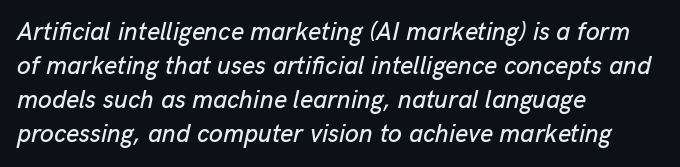
Q: Is the text italic (slanted)? A: Yes, it leans right by about 13 degrees.
Q: Is the text underlined? A: No.
Q: How is the paragraph aligned? A: Left-aligned.
Q: Is the spacing between letters normal or unusually wide? A: Normal.
Q: Is the spacing between lines tight, normal or loose? A: Normal.
